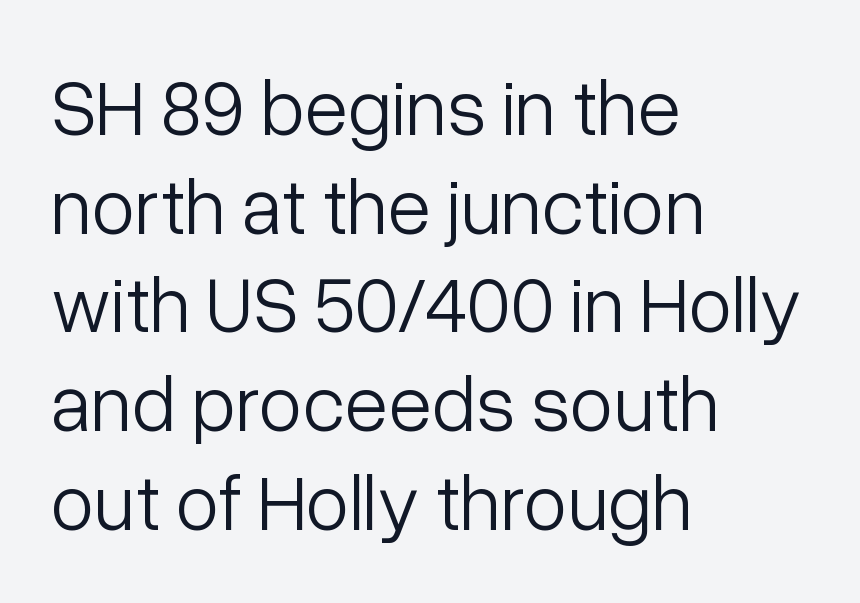
The image shows 79 px light sans-serif type, upright; set left-aligned, normal line spacing (1.25x), normal letter spacing, not underlined; low stroke contrast and a medium x-height.
